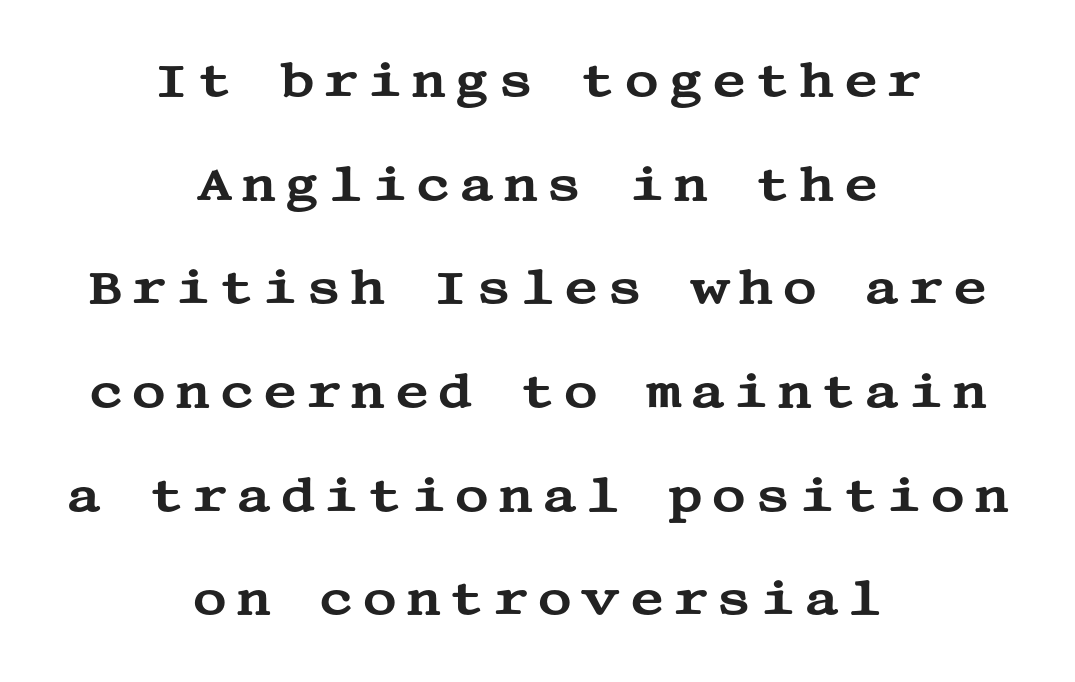
Has an underline been added? It has not. Each new line begins a long way beneath the previous one. The passage shown is typeset with a serif family. The letters stand upright; this is a roman face.
